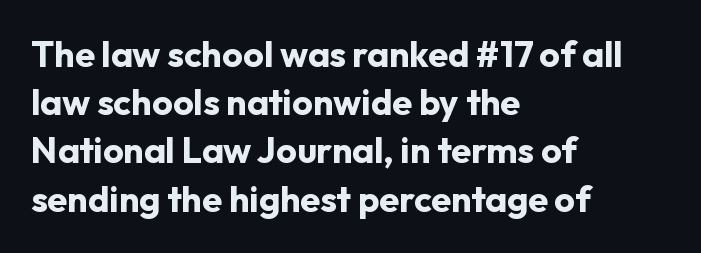
Are there feet on the stems? There aren't — it's a sans. Bold? Absolutely — the strokes are thick and heavy. In CSS terms this would be text-align: left. Quick note: interline space is typical.
